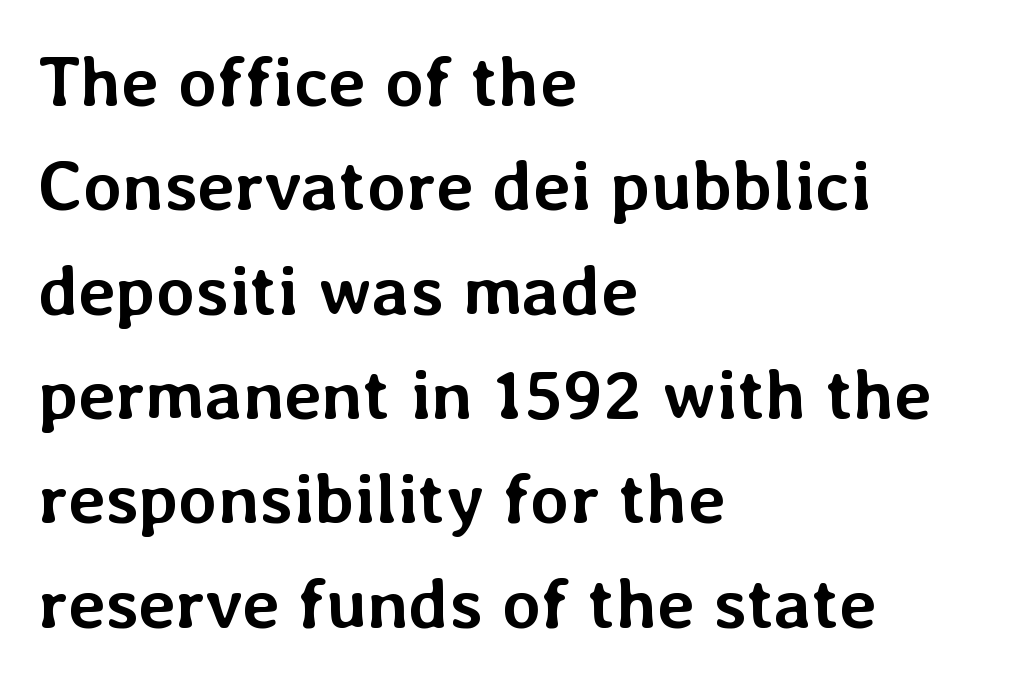
Plain, unruled lines of type. The font is running at its bold setting. The face used here is proportionally spaced, like ordinary book or web type. The compositor pushed each line to the left boundary. Tracking value appears to be zero — textbook default spacing. The lettering stays uniformly vertical, giving the passage a roman look.
